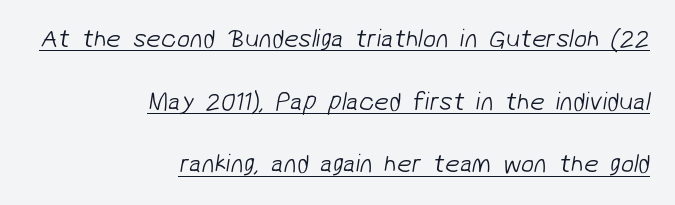
Q: Is the text bold? A: No.
Q: Is the text underlined? A: Yes.
Q: How is the paragraph aligned? A: Right-aligned.
Q: Is the spacing between letters normal or unusually wide? A: Normal.
Q: Is the spacing between lines tight, normal or loose? A: Loose.
